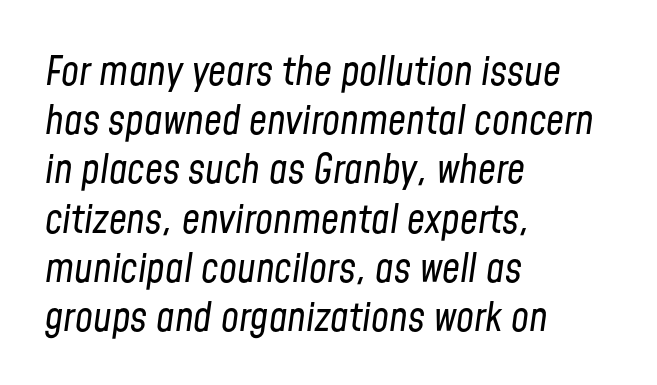
Q: Is the text bold? A: No.
Q: Is the text italic (slanted)? A: Yes, it leans right by about 8 degrees.
Q: Is the text underlined? A: No.
Q: How is the paragraph aligned? A: Left-aligned.
Q: Is the spacing between letters normal or unusually wide? A: Normal.
Q: Width (condensed, normal, or wide)? A: Condensed.
Q: Stroke contrast? A: Low.
Q: x-height? A: Medium.
Q: Monospaced? A: No.
